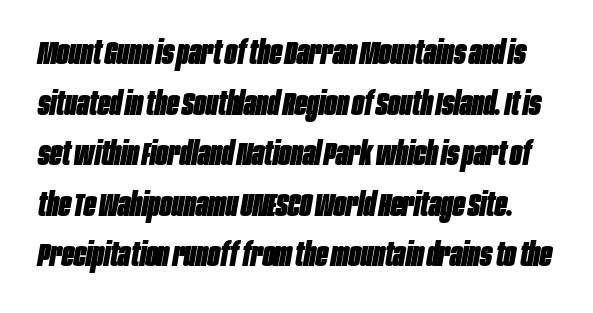
The image shows 32 px heavy, condensed type, italic (leaning right); set normal line spacing (1.58x), normal letter spacing, not underlined; low stroke contrast and a large x-height.
